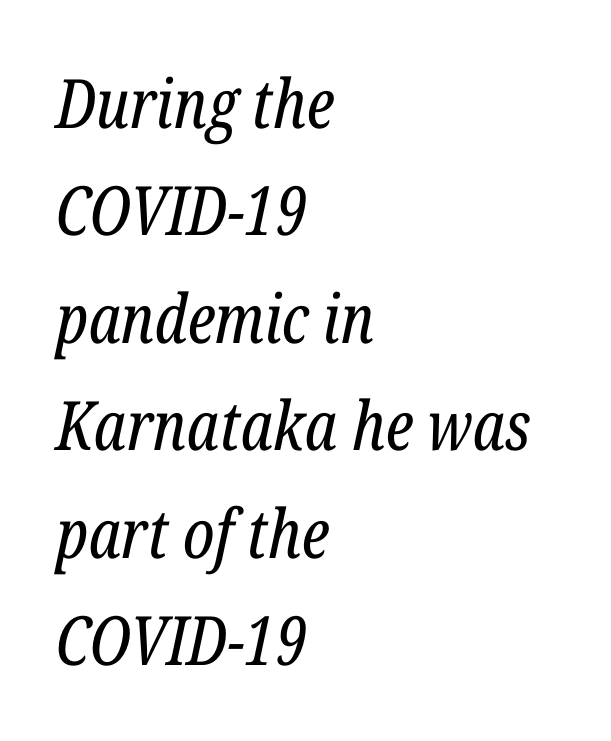
The image shows 68 px regular-weight, condensed serif type, italic (leaning right); set left-aligned, normal line spacing (1.58x), normal letter spacing, not underlined; low stroke contrast and a medium x-height.
